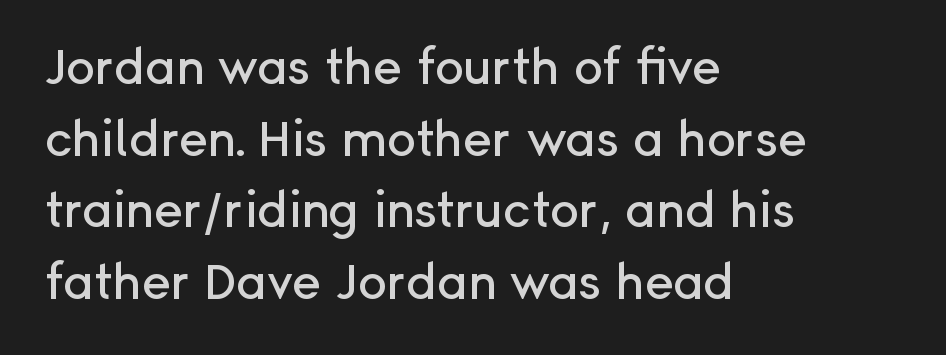
Q: Is the text italic (slanted)? A: No, it is upright.
Q: Is the typeface a serif or a sans-serif typeface? A: Sans-serif.
Q: Is the text underlined? A: No.
Q: How is the paragraph aligned? A: Left-aligned.
Q: Is the spacing between letters normal or unusually wide? A: Normal.
Q: Is the spacing between lines tight, normal or loose? A: Normal.
Q: Width (condensed, normal, or wide)? A: Normal.
Q: Stroke contrast? A: Low.
Q: x-height? A: Medium.
Q: Monospaced? A: No.
